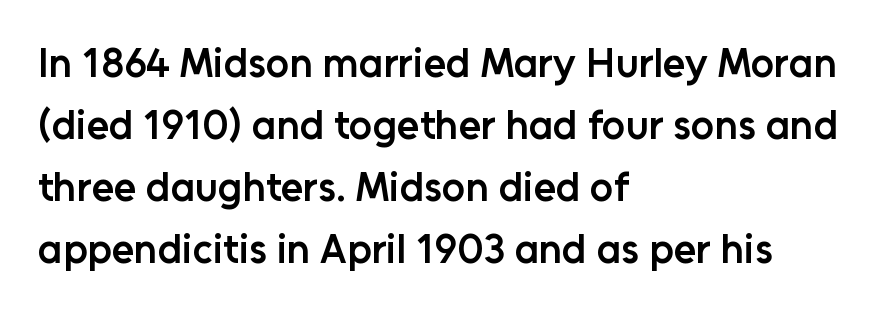
The image shows 41 px semibold sans-serif type, upright; set left-aligned, normal line spacing (1.51x), normal letter spacing, not underlined; low stroke contrast and a medium x-height.
